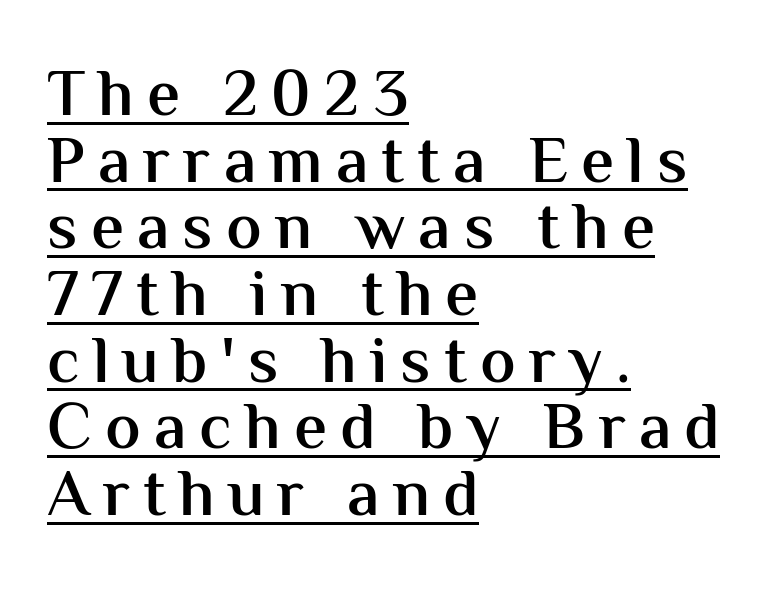
The image shows 66 px semibold sans-serif type, upright; set left-aligned, tight line spacing (1.01x), unusually wide letter spacing (+0.2 em), underlined; medium stroke contrast and a medium x-height.
